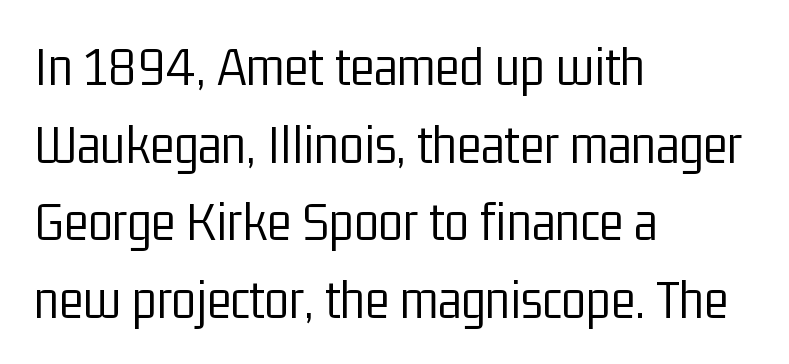
Q: Is the text bold? A: No.
Q: Is the text italic (slanted)? A: No, it is upright.
Q: Is the typeface a serif or a sans-serif typeface? A: Sans-serif.
Q: Is the text underlined? A: No.
Q: How is the paragraph aligned? A: Left-aligned.
Q: Is the spacing between letters normal or unusually wide? A: Normal.
Q: Is the spacing between lines tight, normal or loose? A: Normal.
Q: Width (condensed, normal, or wide)? A: Condensed.
Q: Stroke contrast? A: Low.
Q: x-height? A: Medium.
Q: Monospaced? A: No.
